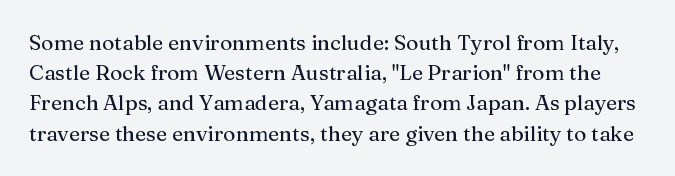
The image shows 21 px text type, upright; set normal line spacing (1.44x), normal letter spacing, not underlined.
